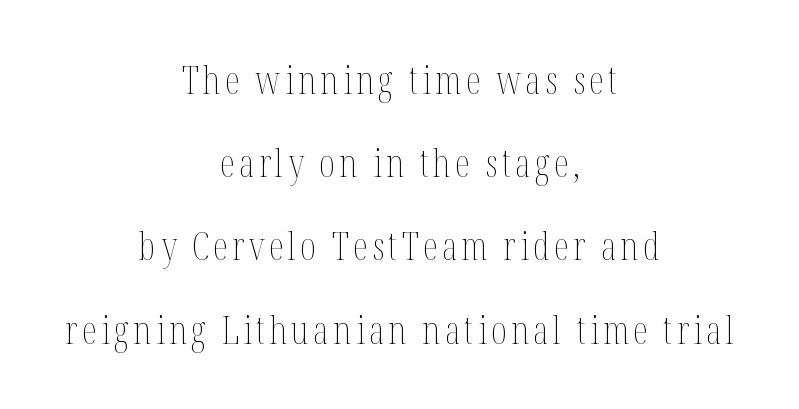
Nothing heavy about these letters — not bold at all. Visually the block forms a symmetrical silhouette, jagged on both flanks. The glyphs are unaccompanied by any horizontal stroke below them. The line-height multiplier appears high, well above default.
